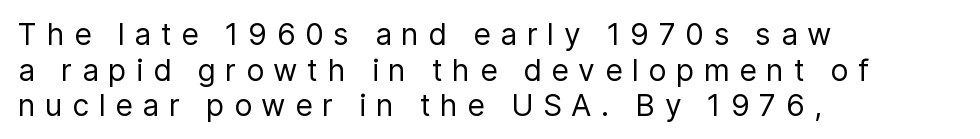
The image shows 30 px regular-weight sans-serif type, upright; set left-aligned, line spacing 1.19x, unusually wide letter spacing (+0.32 em), not underlined; low stroke contrast and a medium x-height.
